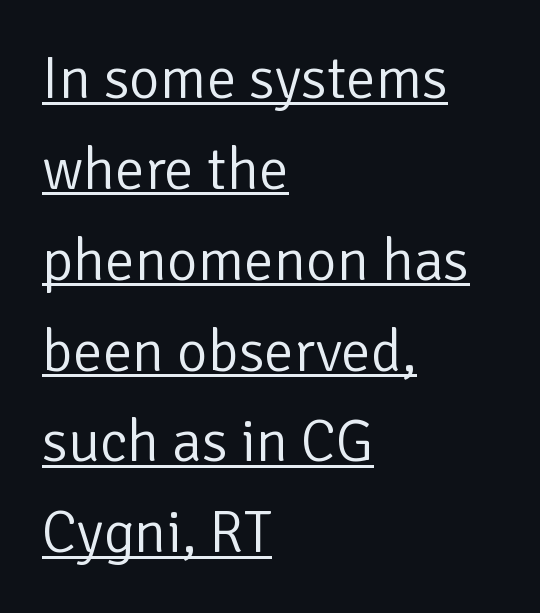
{"serif": "no", "italic": "no", "bold": "no", "weight": "light", "width": "normal", "stroke_contrast": "low", "x_height": "medium", "monospaced": "no", "underline": "yes", "align": "left", "line_spacing": "normal", "line_spacing_ratio": 1.54, "letter_spacing": "normal", "letter_spacing_em": 0.0, "glyph_px": 59}
